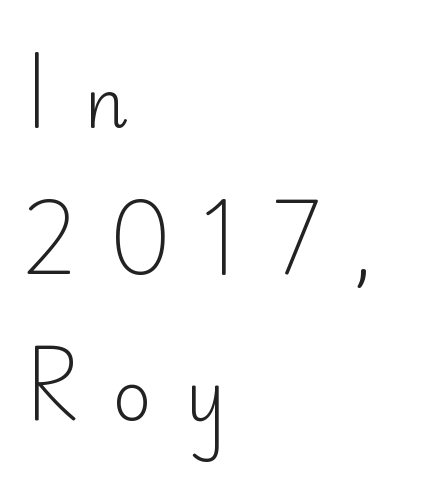
This rendering features lettering with no underline. Spacing between characters has been opened up far beyond the box default. Weight: not bold — regular or lighter. Vertical spacing — loose. Letterform terminals end flat and unadorned throughout the passage.
